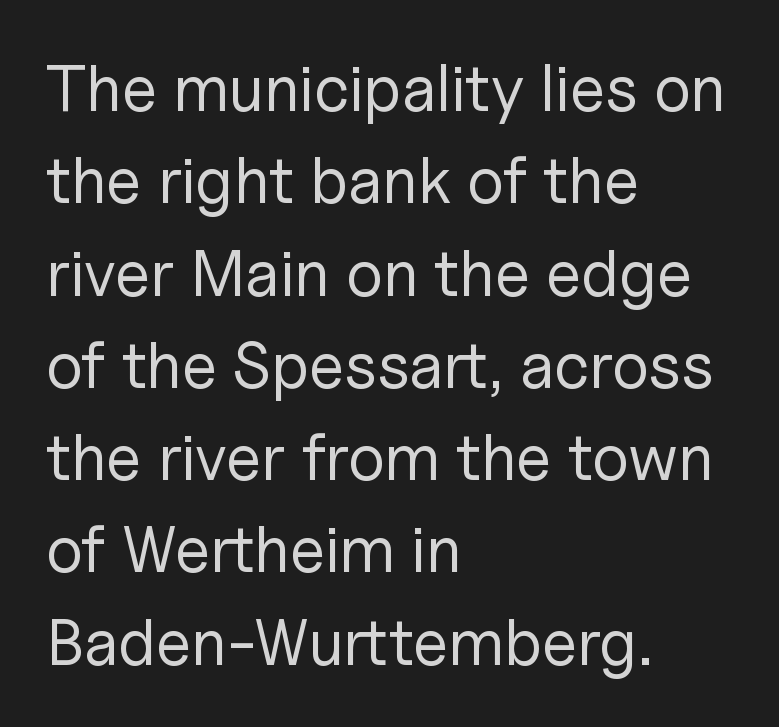
{"serif": "no", "italic": "no", "bold": "no", "weight": "regular", "width": "normal", "stroke_contrast": "low", "x_height": "medium", "monospaced": "no", "underline": "no", "align": "left", "line_spacing": "normal", "line_spacing_ratio": 1.42, "letter_spacing": "normal", "letter_spacing_em": 0.0, "glyph_px": 65}
